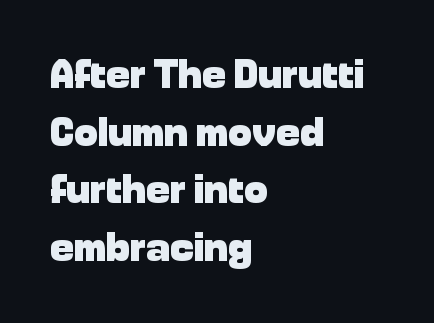
{"serif": "no", "italic": "no", "bold": "yes", "weight": "heavy", "width": "normal", "stroke_contrast": "low", "x_height": "medium", "monospaced": "no", "underline": "no", "align": "left", "line_spacing": "normal", "line_spacing_ratio": 1.44, "letter_spacing": "normal", "letter_spacing_em": 0.0, "glyph_px": 40}
